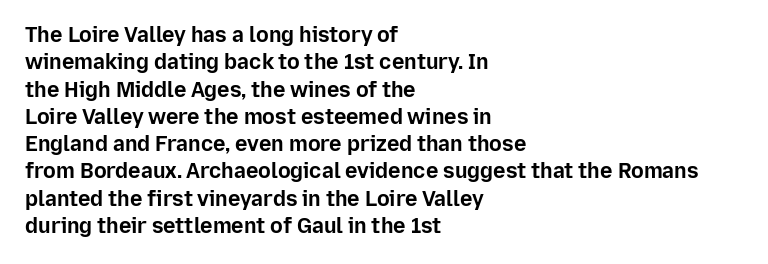
The rendering anchors every line to the left-hand side. This is the regular roman posture of the typeface. A normal amount of white space separates one row of letters from the next. The face used here is rendered with its standard letterfit. A clean baseline with only descenders dipping below it. The sample has been set heavy, in full bold.
